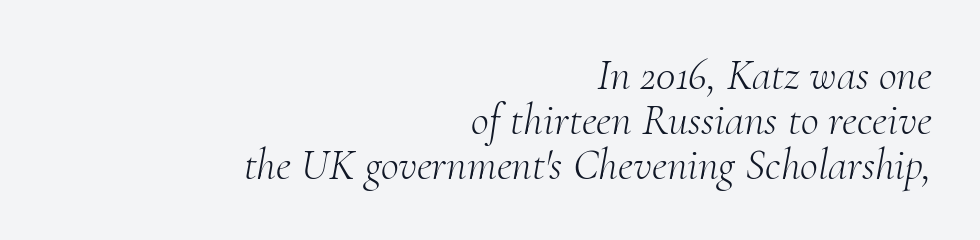
The gaps between neighbouring characters are ordinary and unremarkable. In terms of leading, this rendering errs on the cramped side. A typesetter would call this proportional, since set widths differ per character. You can tell it's italic because the verticals aren't actually vertical. Ink coverage per letter is moderate at most. Only glyphs here, with clear space below each row.
